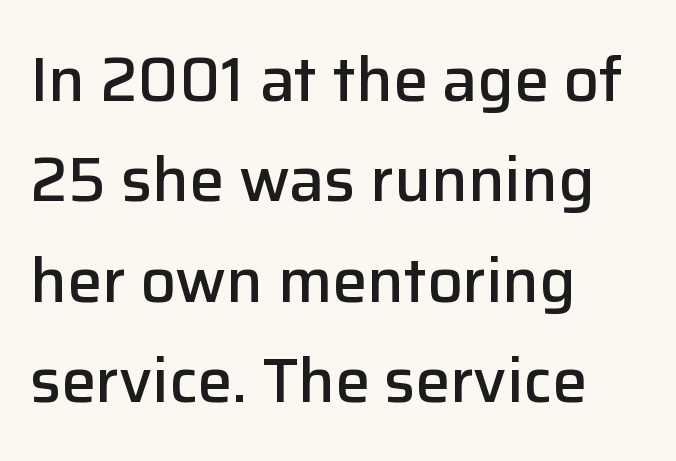
Firm but not heavy-handed strokes: this text is semibold. What kind of face is this? One without serifs — a sans. The face used here is rendered with its standard letterfit. Quick note: interline space is typical.
